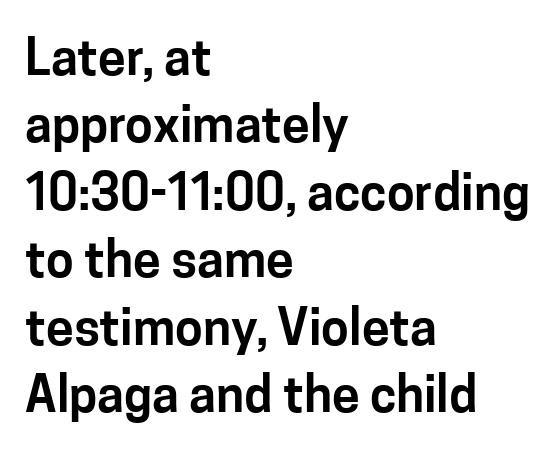
The image shows 50 px sans-serif type, upright; set left-aligned, normal line spacing (1.35x), normal letter spacing, not underlined; low stroke contrast and a medium x-height.
